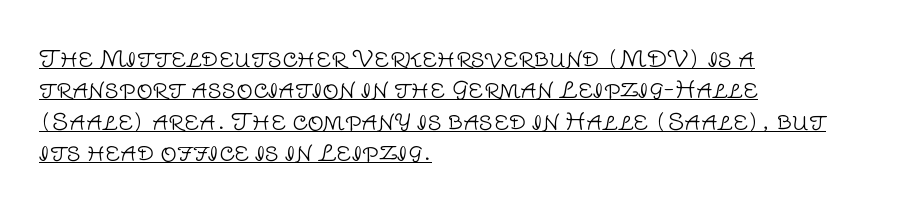
Q: Is the text bold? A: No.
Q: Is the text italic (slanted)? A: Yes.
Q: Is the text underlined? A: Yes.
Q: How is the paragraph aligned? A: Left-aligned.
Q: Is the spacing between letters normal or unusually wide? A: Normal.
Q: Is the spacing between lines tight, normal or loose? A: Normal.
